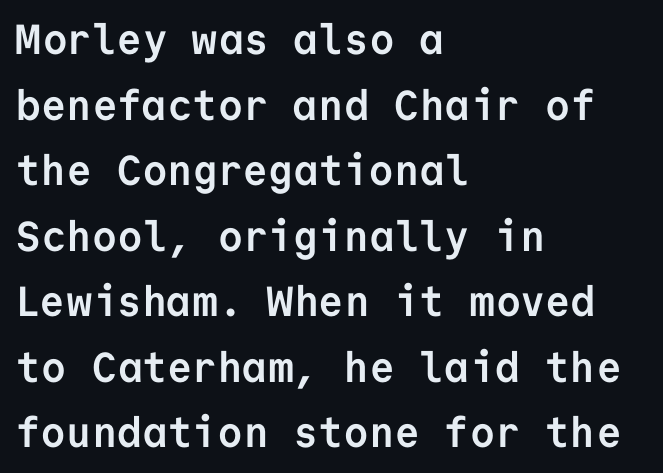
The image shows 42 px semibold sans-serif type, upright, monospaced; set left-aligned, normal line spacing (1.56x), normal letter spacing, not underlined; low stroke contrast and a medium x-height.
